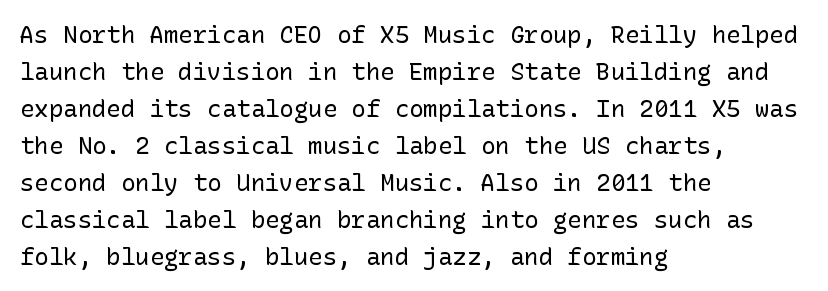
Vertical strokes here are truly vertical. Every row of glyphs begins at an identical x-position on the left. Between one letter and the next there's only the usual sliver of space. Only glyphs here, with clear space below each row.
